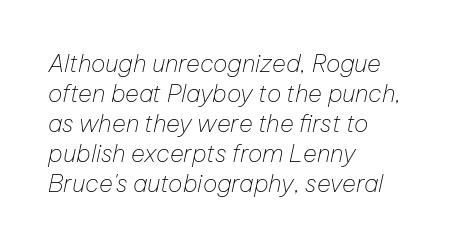
{"italic": "yes", "lean": "right", "slant_degrees": 12, "bold": "no", "underline": "no", "align": "left", "line_spacing": "normal", "line_spacing_ratio": 1.25, "letter_spacing": "normal", "letter_spacing_em": 0.0, "glyph_px": 24}
